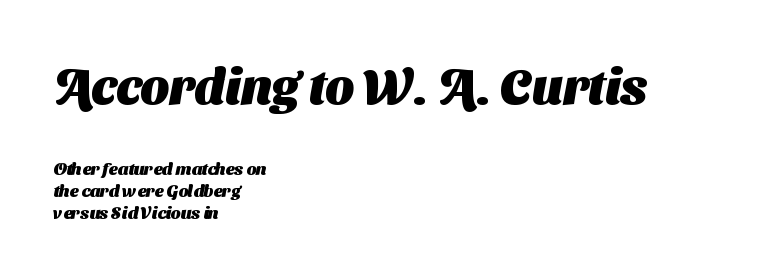
Q: Is the text bold? A: Yes.
Q: Is the typeface a serif or a sans-serif typeface? A: Sans-serif.
Q: Is the text underlined? A: No.
Q: How is the paragraph aligned? A: Left-aligned.
Q: Is the spacing between letters normal or unusually wide? A: Normal.
Q: Is the spacing between lines tight, normal or loose? A: Normal.
Q: Which block of text is set in a larger size, the first (top) or the second (bottom)? A: The first (top) one.
Q: Width (condensed, normal, or wide)? A: Normal.
Q: Stroke contrast? A: Medium.
Q: x-height? A: Medium.
Q: Monospaced? A: No.
